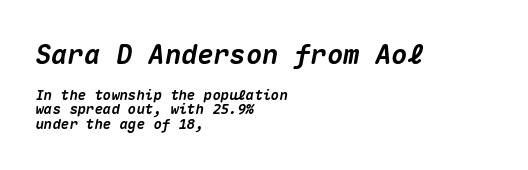
Character size in the leading block exceeds that of the trailing block. The whole block is typeset with a tilt. Look at the tracking — it's just the regular setting, nothing added. The lines are quadded left. This rendering features lettering with no underline.
